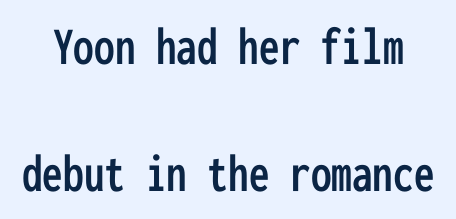
The image shows 55 px condensed sans-serif type, upright, monospaced; set loose line spacing (2.31x), normal letter spacing, not underlined; low stroke contrast and a medium x-height.
